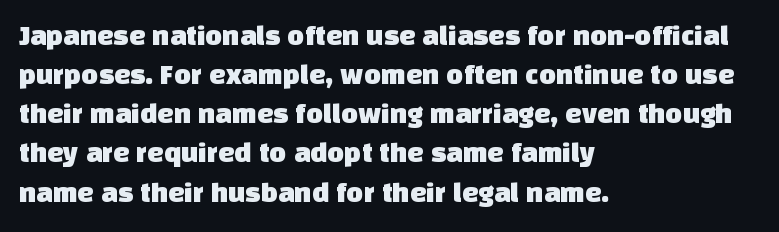
The image shows 29 px sans-serif type; set left-aligned, normal line spacing (1.35x), normal letter spacing, not underlined; low stroke contrast and a large x-height.
